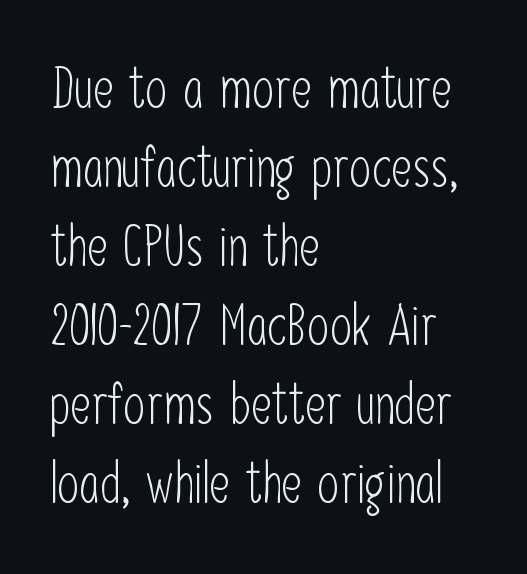
{"serif": "no", "italic": "no", "bold": "no", "weight": "light", "width": "condensed", "stroke_contrast": "low", "x_height": "medium", "monospaced": "no", "underline": "no", "align": "left", "line_spacing": "normal", "line_spacing_ratio": 1.41, "letter_spacing": "normal", "letter_spacing_em": 0.0, "glyph_px": 56}
